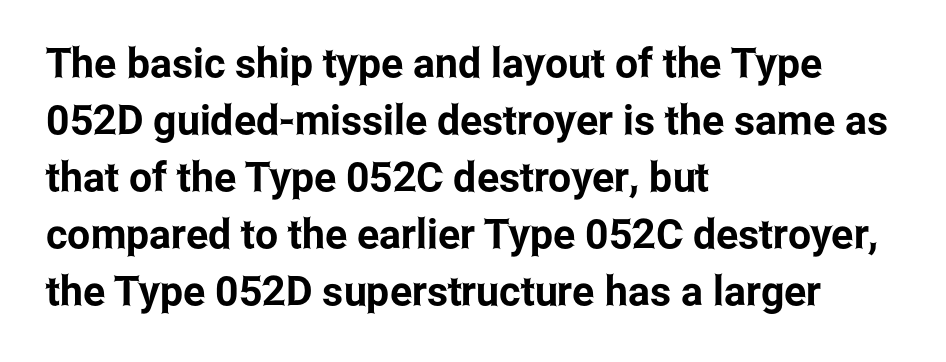
Characters follow at the spacing the type designer built in. The zone under the glyphs is completely vacant. The lettering stays uniformly vertical, giving the passage a roman look. The rendering anchors every line to the left-hand side. The rows are spaced the way most documents space them.
